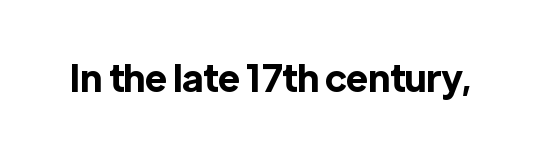
Varying glyph widths throughout — classic text-font behaviour. Nobody touched the tracking dial on this one. Glance below the letters and you will spot only blank space. The typography opts for an upright posture over an oblique one.
